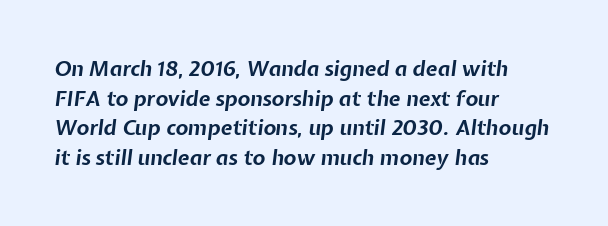
{"italic": "yes", "lean": "right", "slant_degrees": 7, "bold": "yes", "underline": "no", "align": "left", "line_spacing": "normal", "line_spacing_ratio": 1.41, "letter_spacing": "normal", "letter_spacing_em": 0.0, "glyph_px": 21}
